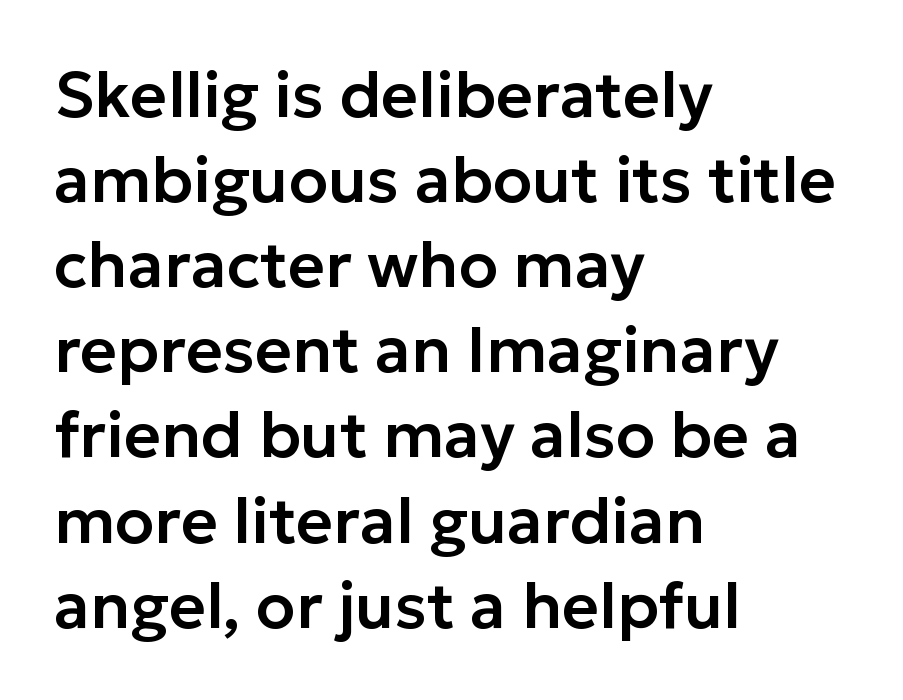
{"serif": "no", "italic": "no", "width": "normal", "stroke_contrast": "low", "x_height": "medium", "monospaced": "no", "underline": "no", "align": "left", "line_spacing": "normal", "line_spacing_ratio": 1.33, "letter_spacing": "normal", "letter_spacing_em": 0.0, "glyph_px": 64}
